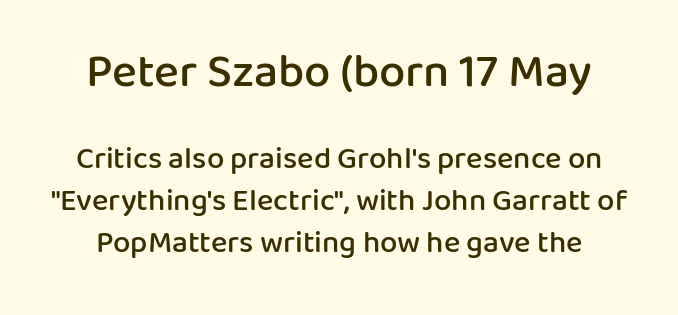
The image shows 47 px semibold sans-serif type, upright; set centered, normal line spacing (1.35x), normal letter spacing, not underlined; the first (top) block is 1.52x larger; low stroke contrast and a medium x-height.
